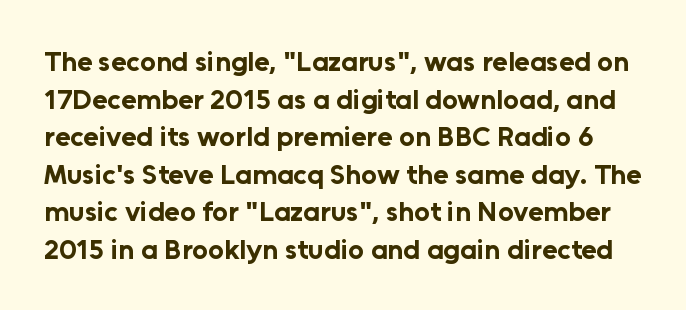
Q: Is the text bold? A: Yes.
Q: Is the text italic (slanted)? A: No, it is upright.
Q: Is the typeface a serif or a sans-serif typeface? A: Sans-serif.
Q: Is the text underlined? A: No.
Q: Is the spacing between letters normal or unusually wide? A: Normal.
Q: Is the spacing between lines tight, normal or loose? A: Normal.
Q: Width (condensed, normal, or wide)? A: Normal.
Q: Stroke contrast? A: Low.
Q: x-height? A: Medium.
Q: Monospaced? A: No.
